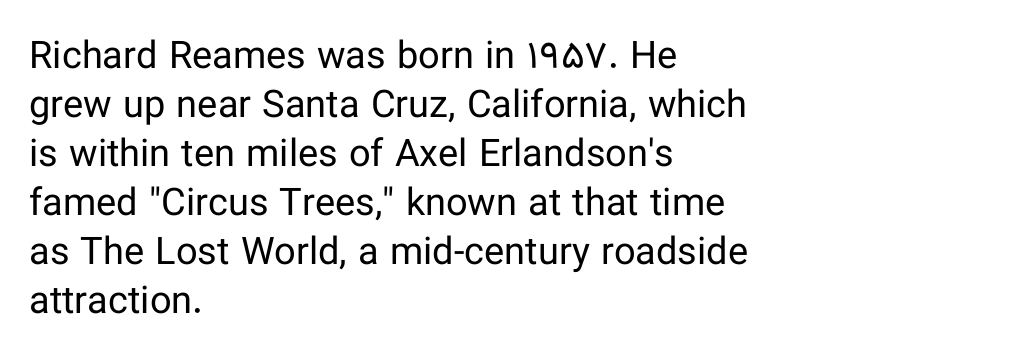
Observe the ordinary spacing: letters are neighbours, not strangers. The line-height multiplier appears to be the usual default. The string is rendered with underlining switched off. Does the copy run flush right? No — it runs flush left.
